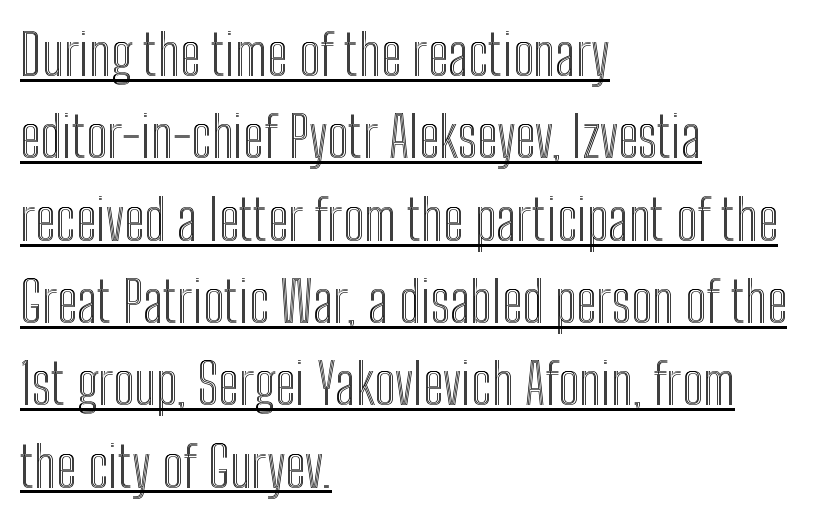
The image shows 56 px condensed type, upright; set left-aligned, normal line spacing (1.47x), normal letter spacing, underlined; a medium x-height.
